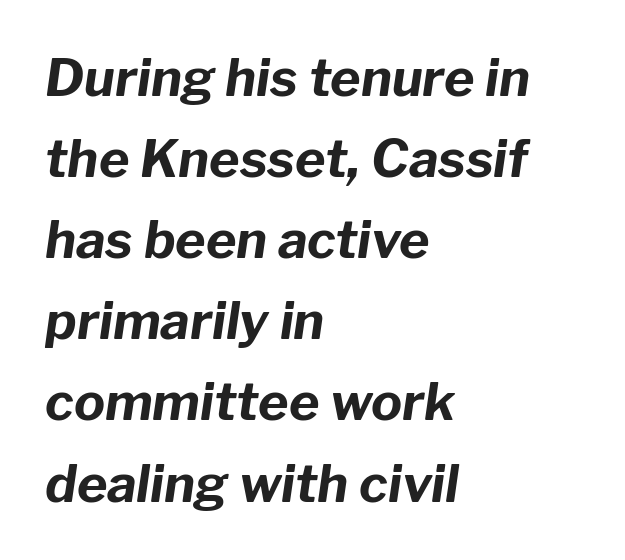
Q: Is the text bold? A: Yes.
Q: Is the text italic (slanted)? A: Yes, it leans right by about 8 degrees.
Q: Is the text underlined? A: No.
Q: How is the paragraph aligned? A: Left-aligned.
Q: Is the spacing between letters normal or unusually wide? A: Normal.
Q: Is the spacing between lines tight, normal or loose? A: Normal.
Q: Width (condensed, normal, or wide)? A: Normal.
Q: Stroke contrast? A: Low.
Q: x-height? A: Medium.
Q: Monospaced? A: No.
